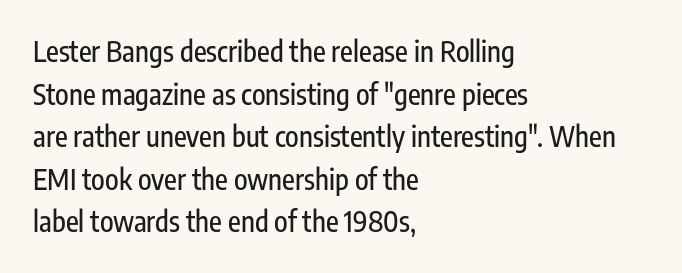
Q: Is the text italic (slanted)? A: No, it is upright.
Q: Is the typeface a serif or a sans-serif typeface? A: Sans-serif.
Q: Is the text underlined? A: No.
Q: How is the paragraph aligned? A: Left-aligned.
Q: Is the spacing between letters normal or unusually wide? A: Normal.
Q: Is the spacing between lines tight, normal or loose? A: Normal.
Q: Width (condensed, normal, or wide)? A: Condensed.
Q: Stroke contrast? A: Low.
Q: x-height? A: Medium.
Q: Monospaced? A: No.
